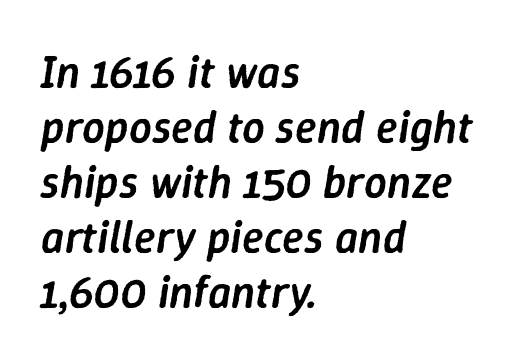
Rendered with sloped, italic letterforms. Students, note that the glyphs here touch the page at normal intervals. Clear beneath every line of the passage. On the weight axis this lands at semibold, roughly 600. Think of a printed novel: that variable character pitch is what you see here.
